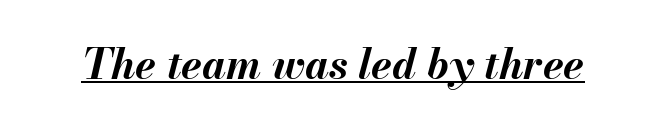
{"italic": "yes", "lean": "right", "slant_degrees": 13, "bold": "yes", "weight": "bold", "width": "normal", "stroke_contrast": "medium", "x_height": "small", "monospaced": "no", "underline": "yes", "letter_spacing": "normal", "letter_spacing_em": 0.0, "glyph_px": 42}
